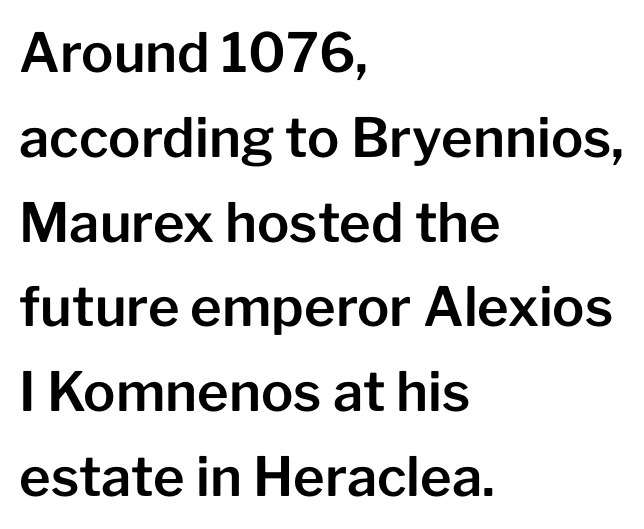
Notice how the passage keeps a crisp vertical edge on the left only. The type sits square on the baseline with zero lean. A bare baseline throughout the passage. Are there feet on the stems? There aren't — it's a sans.
